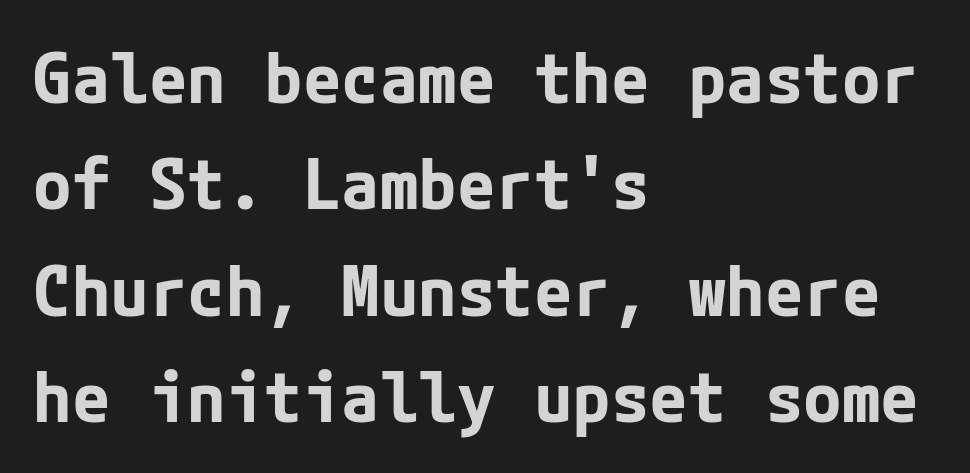
Q: Is the text bold? A: Yes.
Q: Is the text italic (slanted)? A: No, it is upright.
Q: Is the typeface a serif or a sans-serif typeface? A: Sans-serif.
Q: Is the text underlined? A: No.
Q: How is the paragraph aligned? A: Left-aligned.
Q: Is the spacing between letters normal or unusually wide? A: Normal.
Q: Is the spacing between lines tight, normal or loose? A: Normal.
Q: Width (condensed, normal, or wide)? A: Normal.
Q: Stroke contrast? A: Low.
Q: x-height? A: Medium.
